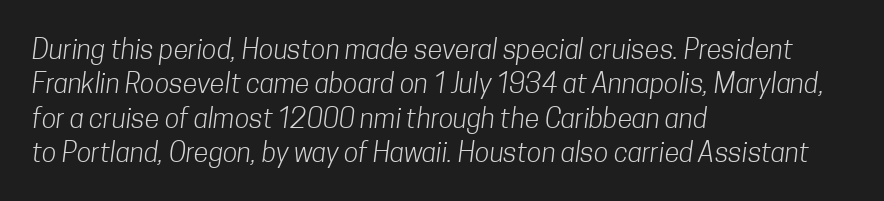
The image shows 27 px text type; set left-aligned, normal line spacing (1.27x), normal letter spacing, not underlined.
